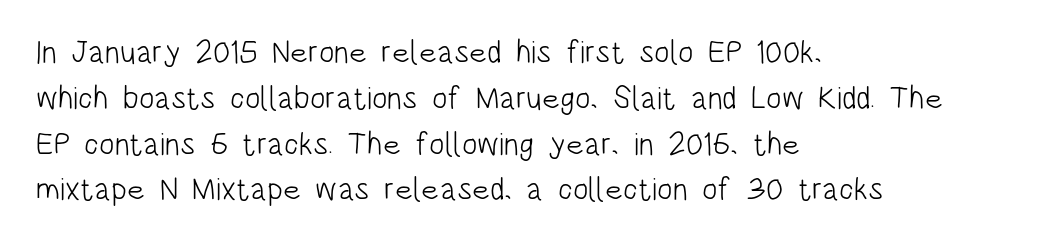
Leftover space on each line is placed entirely after the last word. Spacing between characters is what you'd get straight out of the box. Rule under the text: the space is simply empty. The rendering uses natural spacing where letterforms have individual widths. The weight would be labelled regular, book, light, or lighter still.
